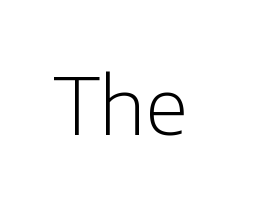
The image shows 79 px light sans-serif type, upright; set normal letter spacing, not underlined; low stroke contrast and a medium x-height.
